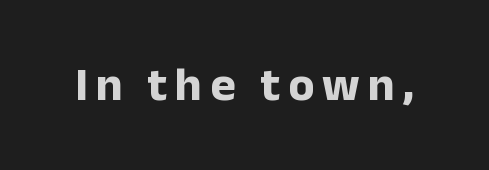
{"serif": "no", "italic": "no", "bold": "yes", "weight": "bold", "width": "normal", "stroke_contrast": "low", "x_height": "medium", "monospaced": "no", "underline": "no", "glyph_px": 48}
